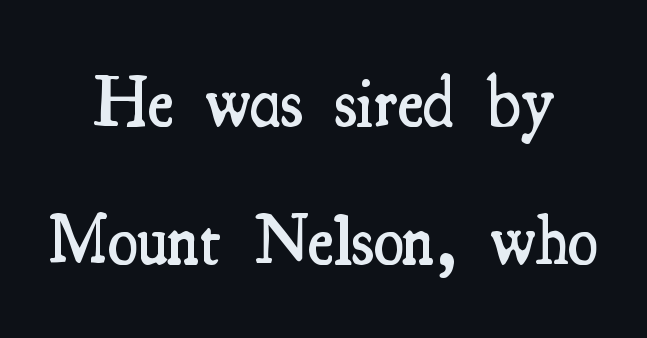
Q: Is the text bold? A: Semi-bold.
Q: Is the text italic (slanted)? A: No, it is upright.
Q: Is the typeface a serif or a sans-serif typeface? A: Serif.
Q: Is the text underlined? A: No.
Q: Is the spacing between letters normal or unusually wide? A: Normal.
Q: Is the spacing between lines tight, normal or loose? A: Loose.
Q: Width (condensed, normal, or wide)? A: Condensed.
Q: Stroke contrast? A: Medium.
Q: x-height? A: Small.
Q: Monospaced? A: No.
